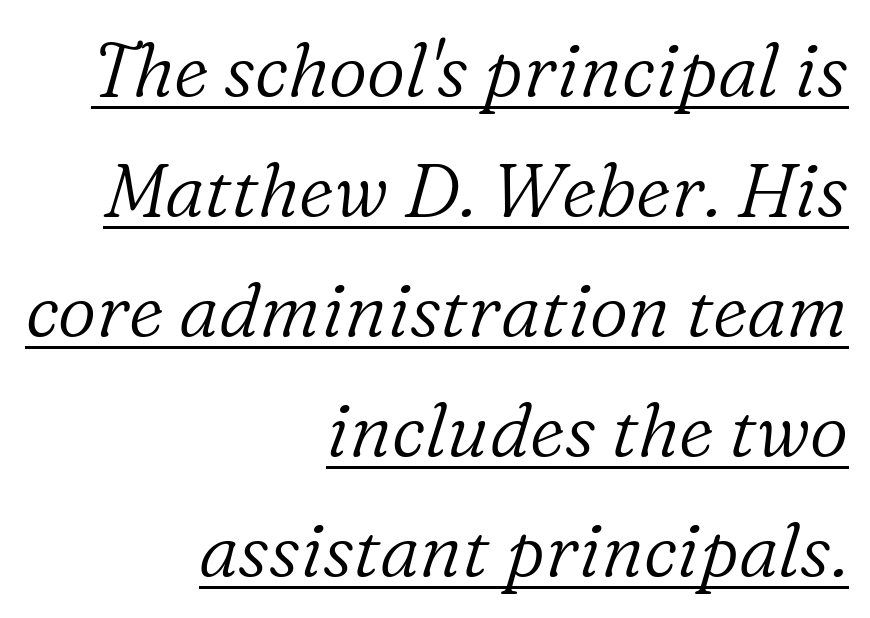
{"serif": "yes", "italic": "yes", "lean": "right", "slant_degrees": 16, "bold": "no", "weight": "light", "width": "normal", "stroke_contrast": "low", "x_height": "medium", "monospaced": "no", "underline": "yes", "align": "right", "line_spacing": "normal", "line_spacing_ratio": 1.6, "letter_spacing": "normal", "letter_spacing_em": 0.0, "glyph_px": 75}
